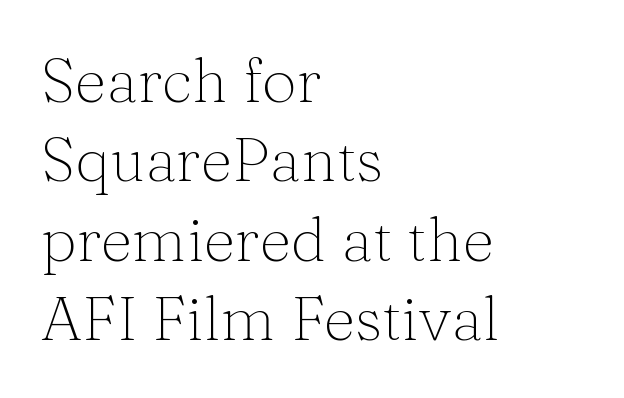
The designer went with a serif here, giving each stem small feet. Compared with typical paragraphs, the rows here are spaced about the same. The face looks like a standard text weight, possibly lighter. Proportional: the letters do not fall into vertical columns.
